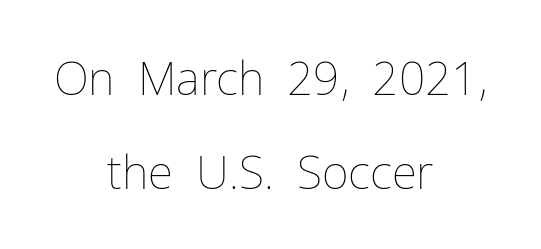
Characters remain perfectly vertical along every line. Vertical spacing — loose. The rendering uses natural spacing where letterforms have individual widths. The paragraph shown floats in the horizontal middle.
